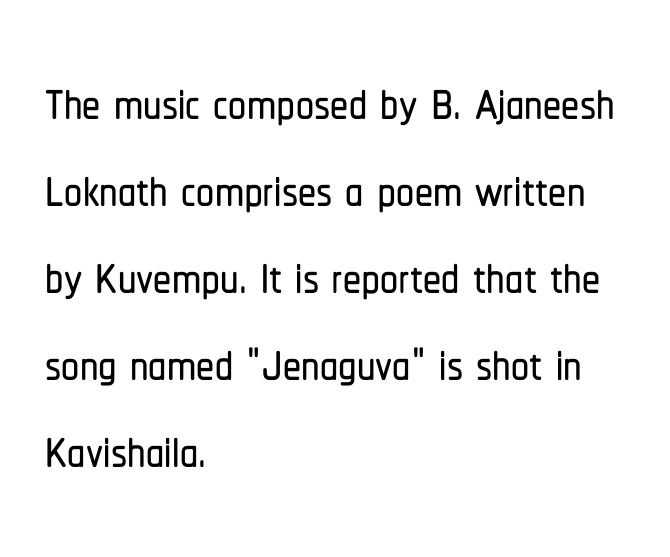
The image shows 72 px condensed sans-serif type, upright; set left-aligned, line spacing 1.21x, normal letter spacing, not underlined; low stroke contrast and a medium x-height.
